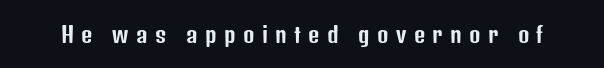
Q: Is the text italic (slanted)? A: No, it is upright.
Q: Is the text underlined? A: No.
Q: Is the spacing between letters normal or unusually wide? A: Unusually wide.
